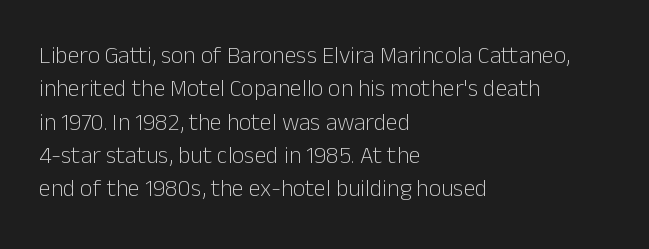
The image shows 24 px text type, upright; set left-aligned, normal line spacing (1.39x), normal letter spacing, not underlined.
